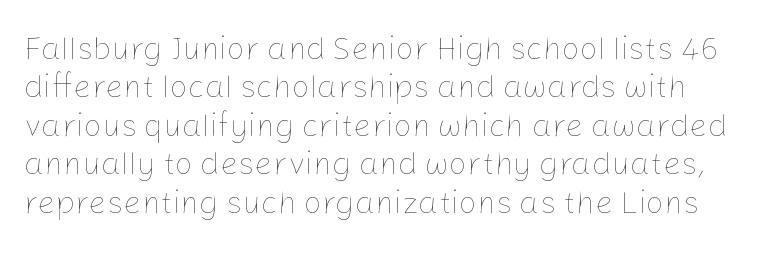
The image shows 32 px thin type, upright; set line spacing 1.2x, normal letter spacing, not underlined; low stroke contrast and a medium x-height.
